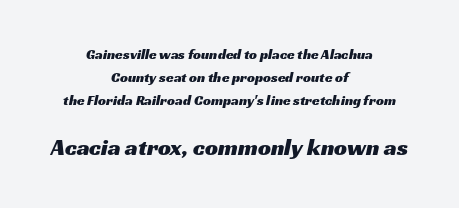
Bare-footed words on every line. Compared with a flush-left layout, this one balances lines on the center instead. Compared with typical paragraphs, the rows here are spaced about the same. There is no visible air inserted between adjacent glyphs. The later block is typeset at a bigger size than the earlier block.
